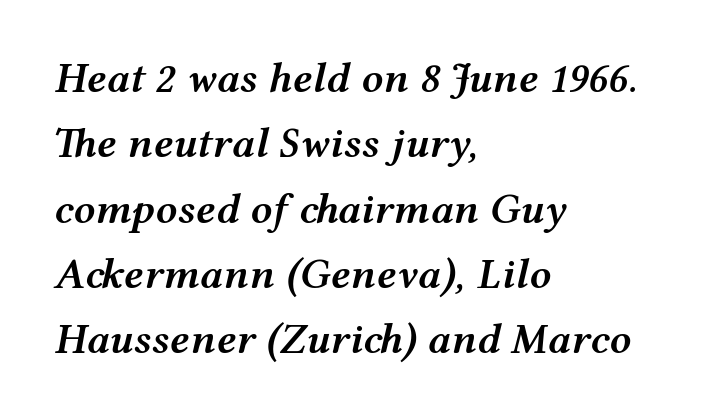
The image shows 43 px semibold, wide type, italic (leaning right); set left-aligned, normal line spacing (1.52x), normal letter spacing, not underlined; medium stroke contrast and a medium x-height.
